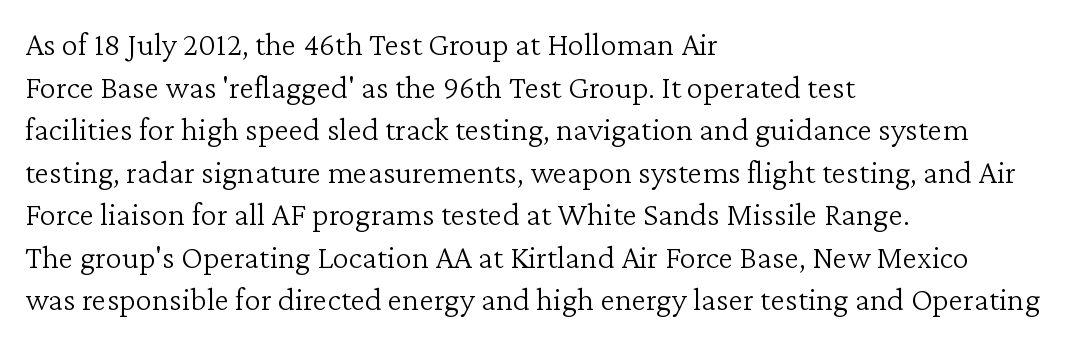
{"serif": "yes", "italic": "no", "bold": "no", "weight": "light", "width": "normal", "stroke_contrast": "low", "x_height": "medium", "monospaced": "no", "underline": "no", "align": "left", "line_spacing": "normal", "line_spacing_ratio": 1.29, "letter_spacing": "normal", "letter_spacing_em": 0.0, "glyph_px": 33}
